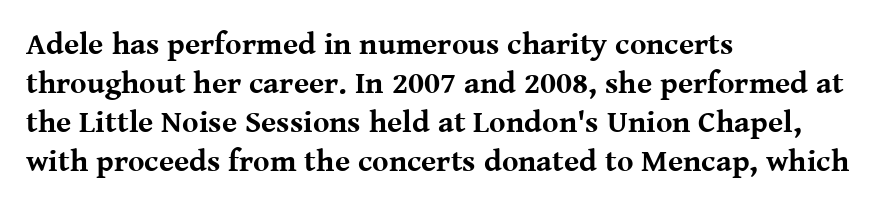
Q: Is the text bold? A: Yes.
Q: Is the text italic (slanted)? A: No, it is upright.
Q: Is the typeface a serif or a sans-serif typeface? A: Serif.
Q: Is the text underlined? A: No.
Q: How is the paragraph aligned? A: Left-aligned.
Q: Is the spacing between letters normal or unusually wide? A: Normal.
Q: Is the spacing between lines tight, normal or loose? A: Normal.
Q: Width (condensed, normal, or wide)? A: Normal.
Q: Stroke contrast? A: Medium.
Q: x-height? A: Medium.
Q: Monospaced? A: No.
